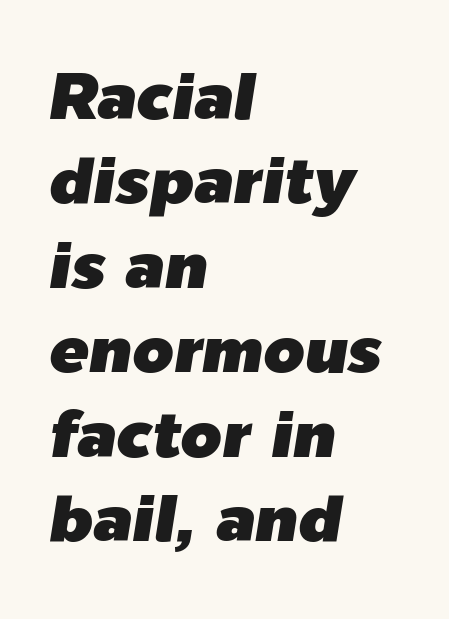
Q: Is the text italic (slanted)? A: Yes, it leans right by about 9 degrees.
Q: Is the text underlined? A: No.
Q: How is the paragraph aligned? A: Left-aligned.
Q: Is the spacing between letters normal or unusually wide? A: Normal.
Q: Is the spacing between lines tight, normal or loose? A: Normal.
Q: Width (condensed, normal, or wide)? A: Normal.
Q: Stroke contrast? A: Low.
Q: x-height? A: Medium.
Q: Monospaced? A: No.
